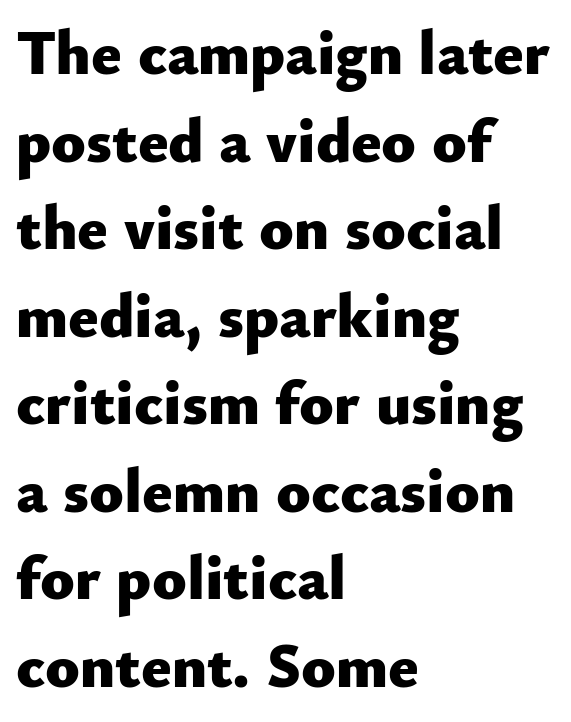
Thick stems and heavy bowls — unmistakably bold. The area under the type is left untouched. Look at the bottom of the vertical strokes: they stop flat, with no serifs. Nobody touched the tracking dial on this one.
